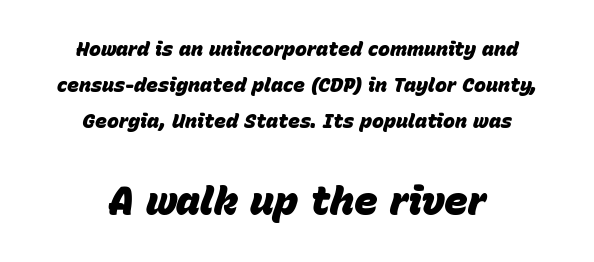
{"italic": "yes", "lean": "right", "slant_degrees": 15, "bold": "yes", "weight": "heavy", "width": "normal", "stroke_contrast": "low", "x_height": "large", "monospaced": "no", "underline": "no", "align": "center", "line_spacing_ratio": 1.8, "letter_spacing": "normal", "letter_spacing_em": 0.0, "larger_block": "second", "size_ratio": 2.0, "glyph_px": 40}
